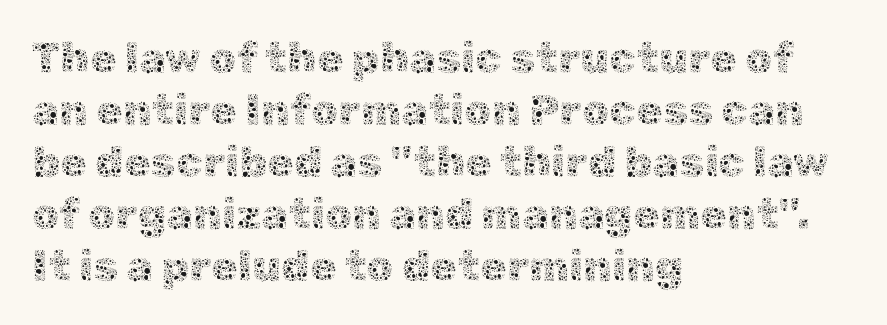
{"italic": "no", "bold": "no", "weight": "thin", "width": "normal", "x_height": "medium", "monospaced": "no", "underline": "no", "align": "left", "line_spacing_ratio": 1.21, "letter_spacing": "normal", "letter_spacing_em": 0.0, "glyph_px": 43}
